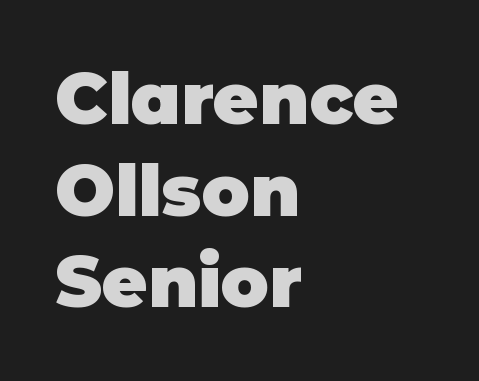
The rendering uses natural spacing where letterforms have individual widths. The zone under the glyphs is completely vacant. Classification — sans serif. Strokes here are thick enough to call this a true bold. Tracking here is standard; glyphs follow each other at the usual distance. The rag falls on the right side of this text block.
